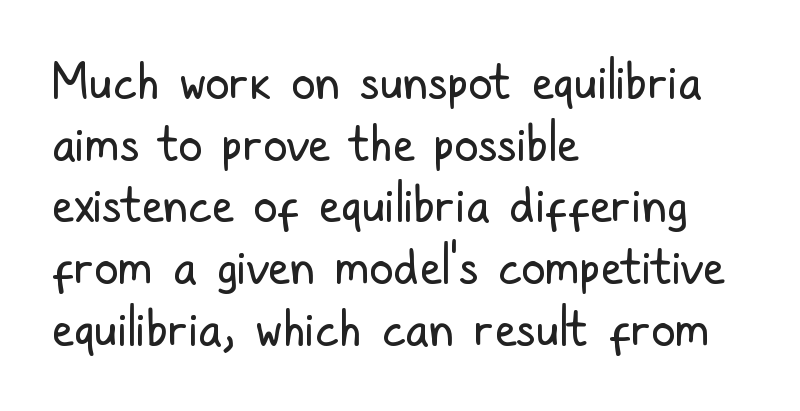
The image shows 49 px regular-weight, condensed sans-serif type, upright; set left-aligned, normal line spacing (1.26x), normal letter spacing, not underlined; low stroke contrast and a medium x-height.
